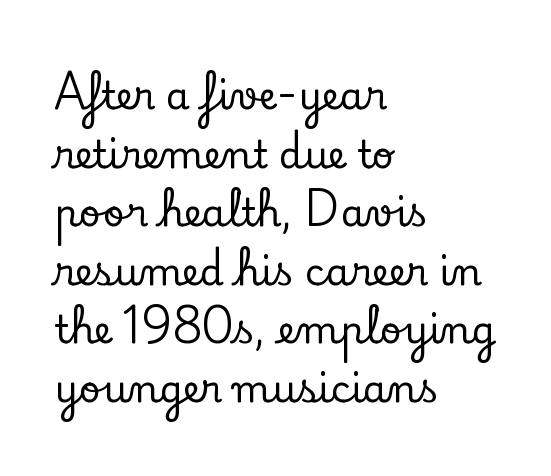
{"italic": "no", "width": "normal", "stroke_contrast": "low", "x_height": "small", "monospaced": "no", "underline": "no", "align": "left", "line_spacing": "normal", "line_spacing_ratio": 1.54, "letter_spacing": "normal", "letter_spacing_em": 0.0, "glyph_px": 38}
